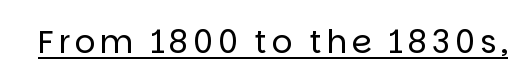
Q: Is the text bold? A: No.
Q: Is the text italic (slanted)? A: No, it is upright.
Q: Is the typeface a serif or a sans-serif typeface? A: Sans-serif.
Q: Is the text underlined? A: Yes.
Q: Width (condensed, normal, or wide)? A: Normal.
Q: Stroke contrast? A: Low.
Q: x-height? A: Large.
Q: Monospaced? A: No.
